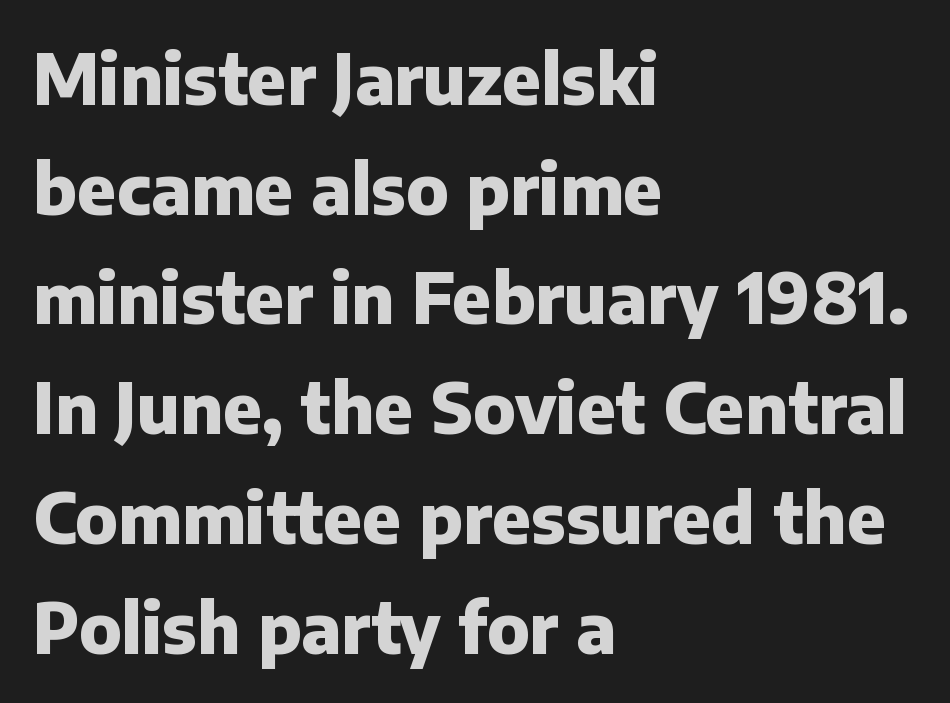
{"serif": "no", "italic": "no", "bold": "yes", "weight": "heavy", "width": "normal", "stroke_contrast": "low", "x_height": "medium", "monospaced": "no", "underline": "no", "align": "left", "line_spacing": "normal", "line_spacing_ratio": 1.59, "letter_spacing": "normal", "letter_spacing_em": 0.0, "glyph_px": 69}
